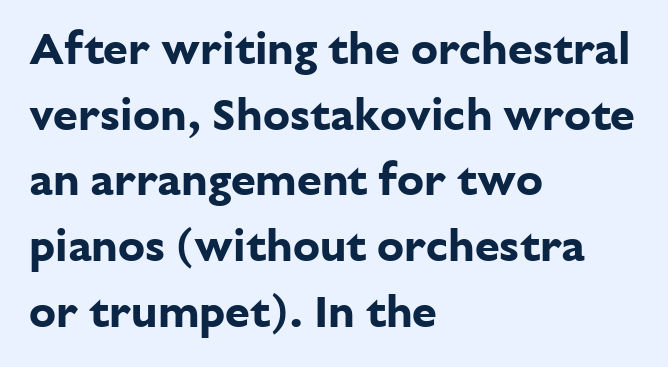
The image shows 45 px bold sans-serif type, upright; set left-aligned, normal line spacing (1.46x), normal letter spacing, not underlined; low stroke contrast and a medium x-height.
